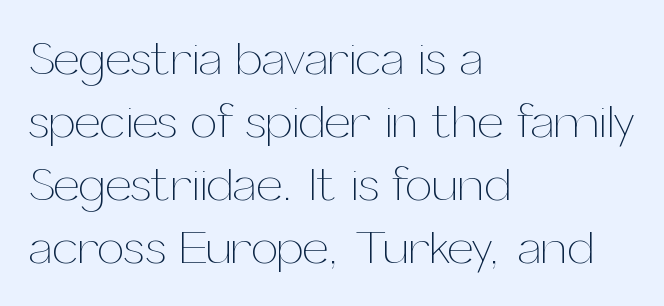
The image shows 48 px thin type, upright; set left-aligned, normal line spacing (1.31x), normal letter spacing, not underlined; medium stroke contrast and a medium x-height.
